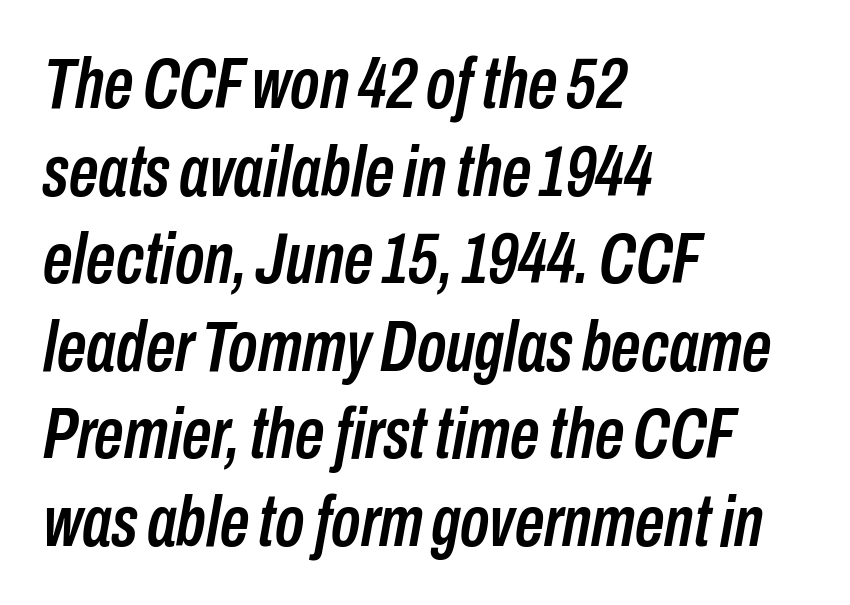
Varying glyph widths throughout — classic text-font behaviour. The space beneath each line is pristine and unruled. In terms of posture, this sample is oblique. This rendering leaves character spacing at its baseline value. The rag falls on the right side of this text block.
